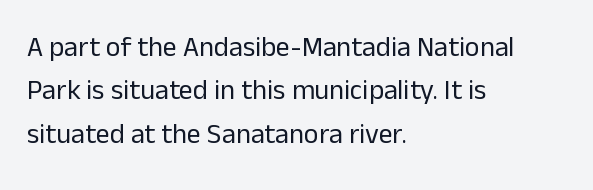
The characters are drawn with everyday or finer stroke widths. Teacher's note: observe the even left margin — that is flush-left alignment. Horizontal bands of white between lines are of average thickness. Unlike italic type, these characters show no tilt at all. Words float on clear page, feet unadorned. These lines are rendered in a variable-pitch font.
